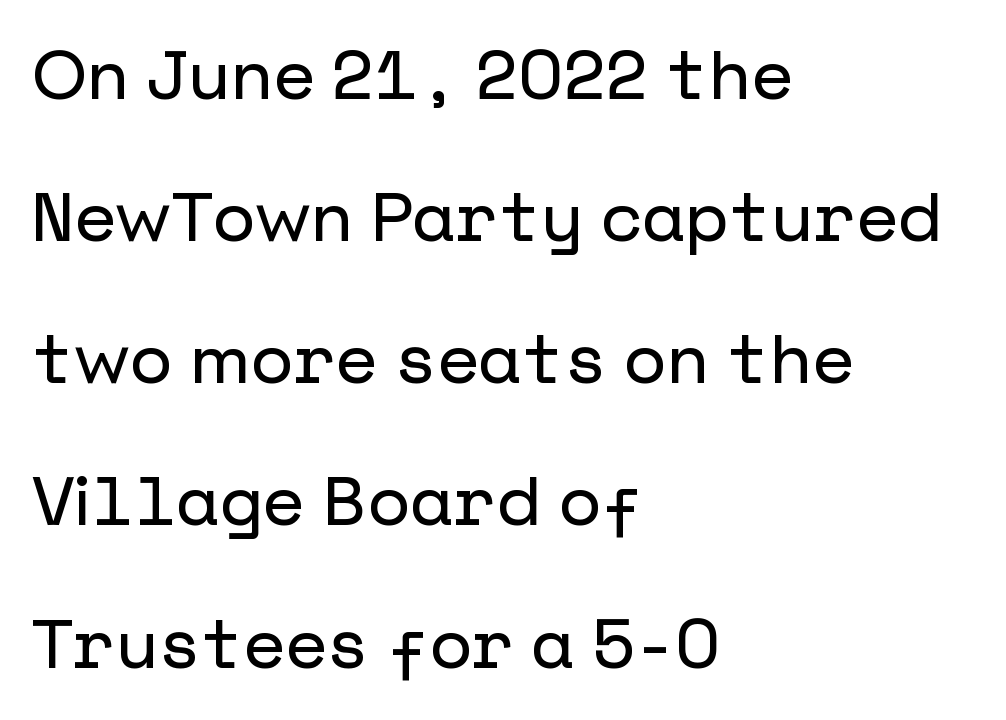
{"serif": "no", "italic": "no", "width": "normal", "stroke_contrast": "low", "x_height": "medium", "underline": "no", "align": "left", "line_spacing": "loose", "line_spacing_ratio": 2.06, "letter_spacing": "normal", "letter_spacing_em": 0.0, "glyph_px": 69}
